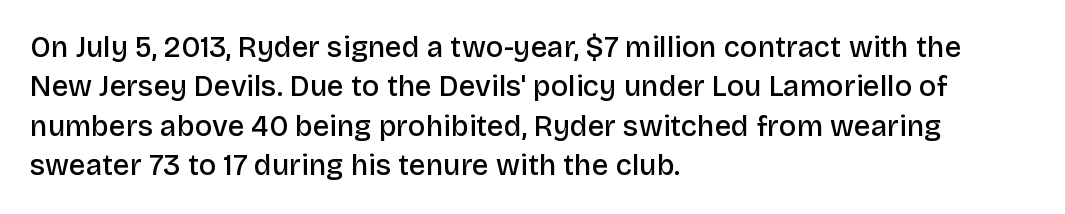
The image shows 29 px semibold sans-serif type, upright; set left-aligned, normal line spacing (1.36x), normal letter spacing, not underlined; low stroke contrast and a large x-height.
